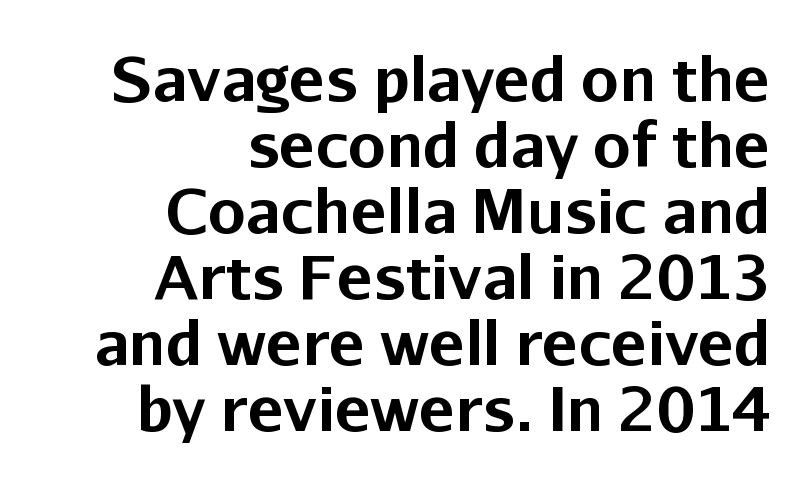
Q: Is the text bold? A: Yes.
Q: Is the text italic (slanted)? A: No, it is upright.
Q: Is the typeface a serif or a sans-serif typeface? A: Sans-serif.
Q: Is the text underlined? A: No.
Q: How is the paragraph aligned? A: Right-aligned.
Q: Is the spacing between letters normal or unusually wide? A: Normal.
Q: Is the spacing between lines tight, normal or loose? A: Tight.
Q: Width (condensed, normal, or wide)? A: Normal.
Q: Stroke contrast? A: Low.
Q: x-height? A: Medium.
Q: Monospaced? A: No.
